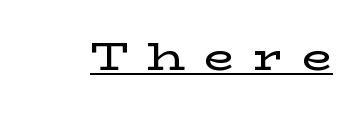
The image shows 39 px wide serif type, upright; set unusually wide letter spacing (+0.49 em), underlined; low stroke contrast and a medium x-height.
